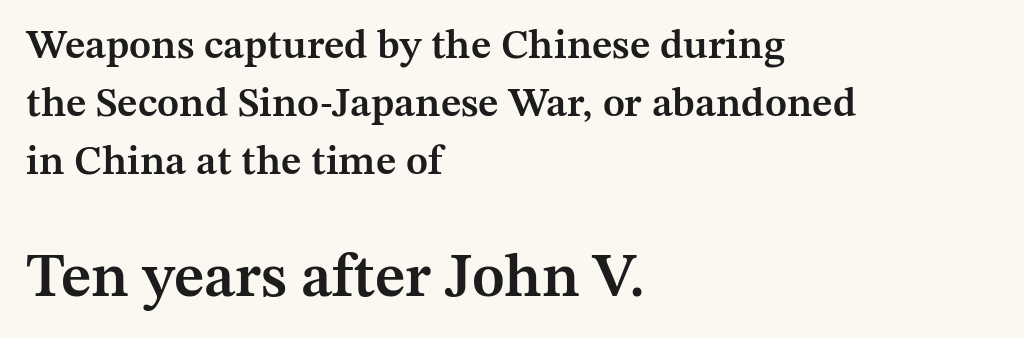
{"serif": "yes", "italic": "no", "bold": "semi", "weight": "semibold", "width": "normal", "stroke_contrast": "medium", "x_height": "medium", "monospaced": "no", "underline": "no", "align": "left", "line_spacing": "normal", "line_spacing_ratio": 1.42, "letter_spacing": "normal", "letter_spacing_em": 0.0, "larger_block": "second", "size_ratio": 1.49, "glyph_px": 61}
